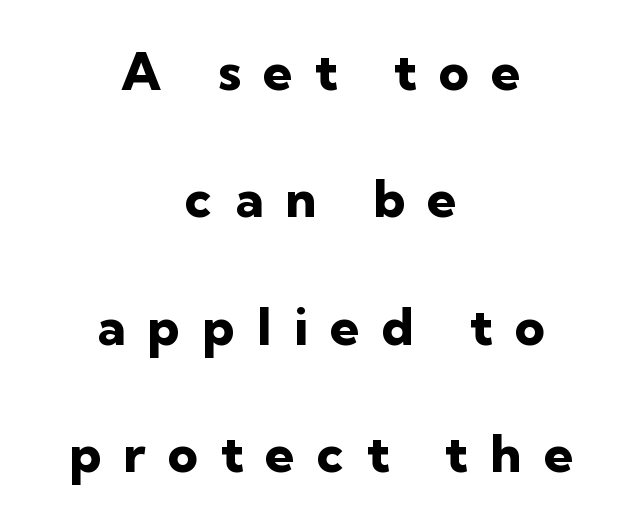
The image shows 52 px heavy sans-serif type, upright; set centered, loose line spacing (2.45x), unusually wide letter spacing (+0.43 em), not underlined; low stroke contrast and a medium x-height.
